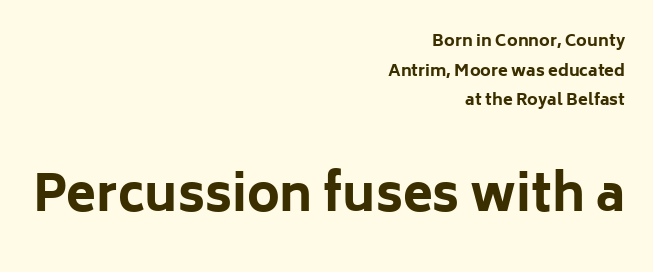
{"serif": "no", "italic": "no", "bold": "yes", "weight": "bold", "width": "normal", "stroke_contrast": "low", "x_height": "medium", "monospaced": "no", "underline": "no", "align": "right", "line_spacing_ratio": 1.85, "letter_spacing": "normal", "letter_spacing_em": 0.0, "larger_block": "second", "size_ratio": 3.06, "glyph_px": 49}
